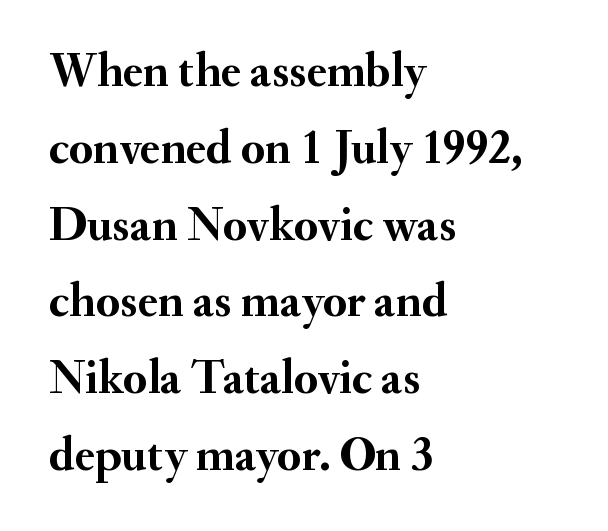
Q: Is the text bold? A: Yes.
Q: Is the text italic (slanted)? A: No, it is upright.
Q: Is the typeface a serif or a sans-serif typeface? A: Serif.
Q: Is the text underlined? A: No.
Q: How is the paragraph aligned? A: Left-aligned.
Q: Is the spacing between letters normal or unusually wide? A: Normal.
Q: Is the spacing between lines tight, normal or loose? A: Normal.
Q: Width (condensed, normal, or wide)? A: Normal.
Q: Stroke contrast? A: Medium.
Q: x-height? A: Small.
Q: Monospaced? A: No.
